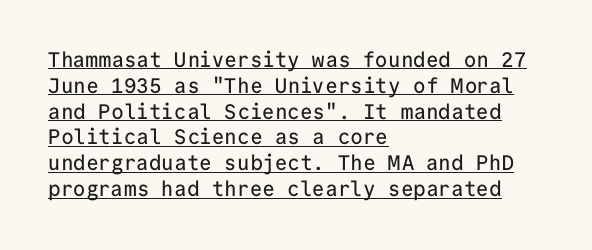
The image shows 21 px text type, upright; set left-aligned, line spacing 1.23x, normal letter spacing, underlined.
